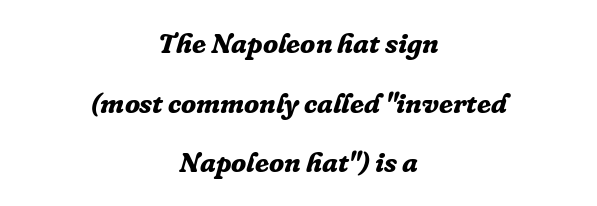
Q: Is the text bold? A: Yes.
Q: Is the text italic (slanted)? A: Yes, it leans right by about 16 degrees.
Q: Is the typeface a serif or a sans-serif typeface? A: Serif.
Q: Is the text underlined? A: No.
Q: How is the paragraph aligned? A: Centered.
Q: Is the spacing between letters normal or unusually wide? A: Normal.
Q: Is the spacing between lines tight, normal or loose? A: Loose.
Q: Width (condensed, normal, or wide)? A: Normal.
Q: Stroke contrast? A: Low.
Q: x-height? A: Medium.
Q: Monospaced? A: No.
